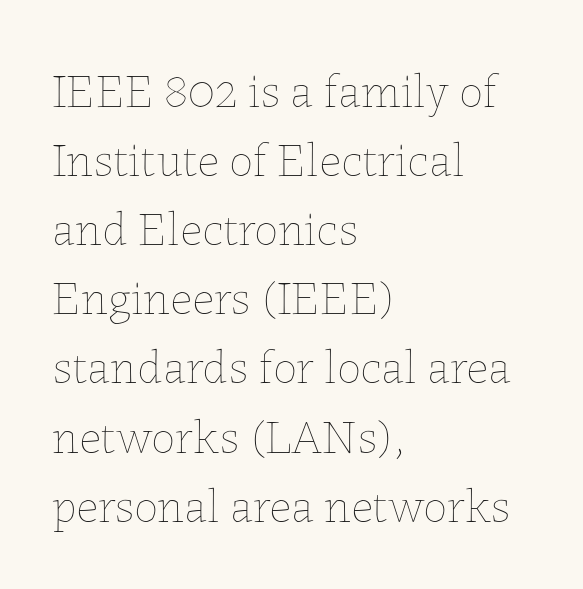
{"italic": "no", "bold": "no", "weight": "thin", "width": "normal", "stroke_contrast": "low", "x_height": "medium", "monospaced": "no", "underline": "no", "align": "left", "line_spacing": "normal", "line_spacing_ratio": 1.44, "letter_spacing": "normal", "letter_spacing_em": 0.0, "glyph_px": 48}
